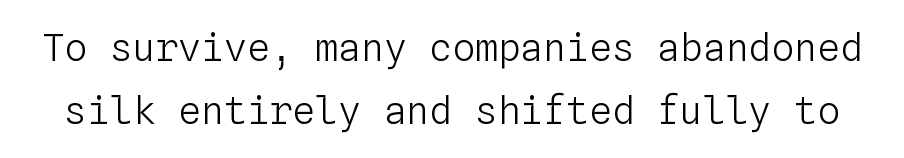
The image shows 38 px light type, upright, monospaced; set normal line spacing (1.67x), normal letter spacing, not underlined; low stroke contrast and a medium x-height.
